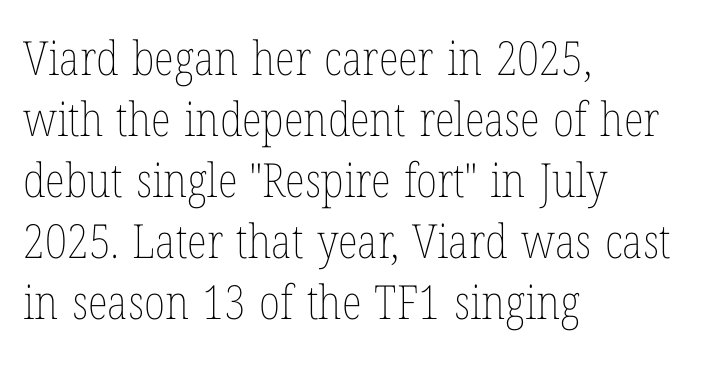
{"italic": "no", "bold": "no", "weight": "thin", "width": "condensed", "stroke_contrast": "low", "x_height": "medium", "monospaced": "no", "underline": "no", "align": "left", "line_spacing": "normal", "line_spacing_ratio": 1.3, "letter_spacing": "normal", "letter_spacing_em": 0.0, "glyph_px": 47}
